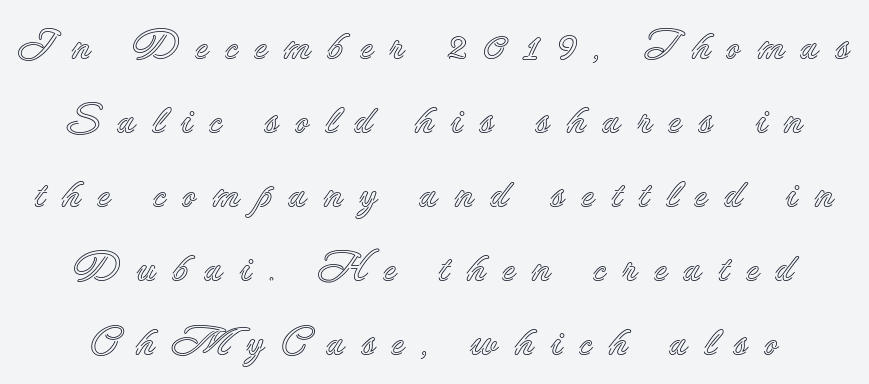
{"width": "normal", "x_height": "small", "monospaced": "no", "underline": "no", "line_spacing_ratio": 1.85, "letter_spacing": "wide", "letter_spacing_em": 0.41, "glyph_px": 40}
